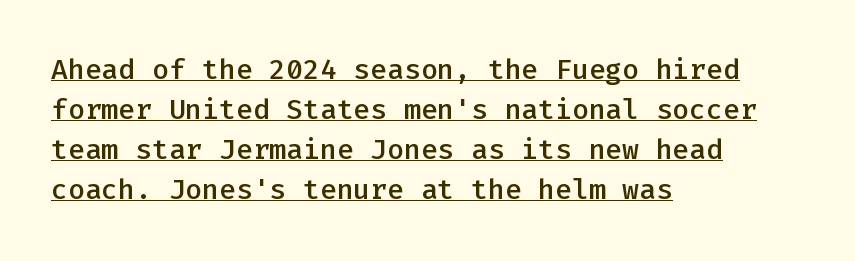
Q: Is the text bold? A: Semi-bold.
Q: Is the text italic (slanted)? A: No, it is upright.
Q: Is the typeface a serif or a sans-serif typeface? A: Sans-serif.
Q: Is the text underlined? A: Yes.
Q: How is the paragraph aligned? A: Left-aligned.
Q: Is the spacing between letters normal or unusually wide? A: Normal.
Q: Is the spacing between lines tight, normal or loose? A: Normal.
Q: Width (condensed, normal, or wide)? A: Normal.
Q: Stroke contrast? A: Low.
Q: x-height? A: Medium.
Q: Monospaced? A: Yes.
